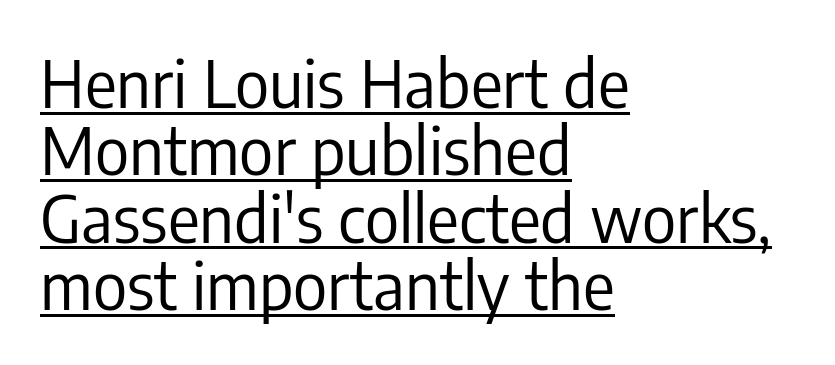
{"serif": "no", "italic": "no", "bold": "no", "weight": "regular", "width": "condensed", "stroke_contrast": "low", "x_height": "medium", "monospaced": "no", "underline": "yes", "align": "left", "line_spacing": "tight", "line_spacing_ratio": 1.02, "letter_spacing": "normal", "letter_spacing_em": 0.0, "glyph_px": 66}
